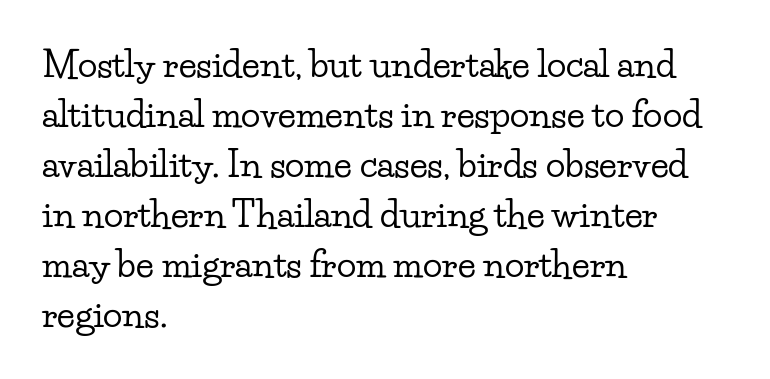
{"serif": "yes", "italic": "no", "width": "wide", "stroke_contrast": "low", "x_height": "small", "monospaced": "no", "underline": "no", "align": "left", "line_spacing": "normal", "line_spacing_ratio": 1.39, "letter_spacing": "normal", "letter_spacing_em": 0.0, "glyph_px": 36}
